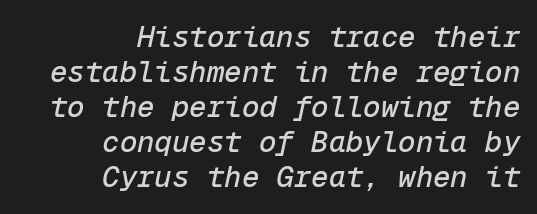
The image shows 29 px text type, italic (leaning right), monospaced; set right-aligned, line spacing 1.21x, normal letter spacing, not underlined; low stroke contrast and a medium x-height.
